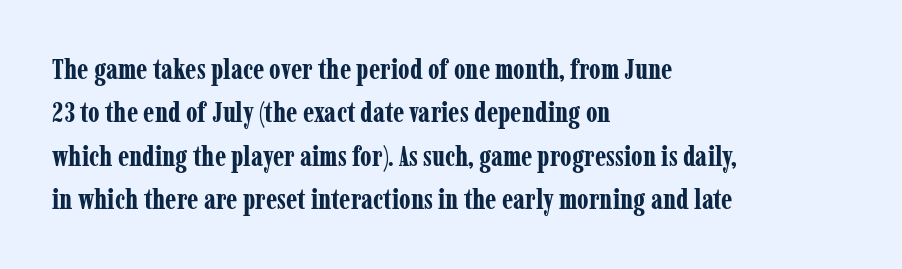
Q: Is the text bold? A: Yes.
Q: Is the text italic (slanted)? A: No, it is upright.
Q: Is the typeface a serif or a sans-serif typeface? A: Serif.
Q: Is the text underlined? A: No.
Q: How is the paragraph aligned? A: Left-aligned.
Q: Is the spacing between letters normal or unusually wide? A: Normal.
Q: Is the spacing between lines tight, normal or loose? A: Normal.
Q: Width (condensed, normal, or wide)? A: Condensed.
Q: Stroke contrast? A: Low.
Q: x-height? A: Medium.
Q: Monospaced? A: No.
